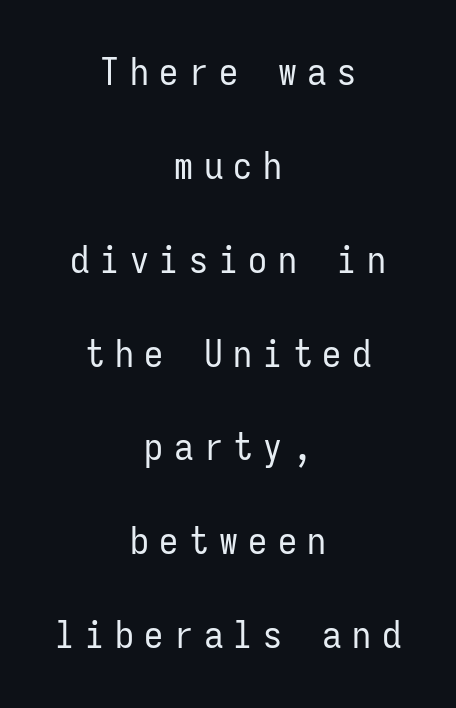
Q: Is the text bold? A: No.
Q: Is the text italic (slanted)? A: No, it is upright.
Q: Is the typeface a serif or a sans-serif typeface? A: Sans-serif.
Q: Is the text underlined? A: No.
Q: How is the paragraph aligned? A: Centered.
Q: Is the spacing between letters normal or unusually wide? A: Unusually wide.
Q: Is the spacing between lines tight, normal or loose? A: Loose.
Q: Width (condensed, normal, or wide)? A: Condensed.
Q: Stroke contrast? A: Low.
Q: x-height? A: Medium.
Q: Monospaced? A: Yes.
